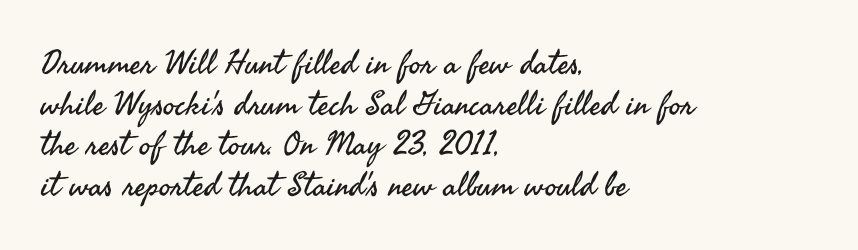
The rendering anchors every line to the left-hand side. No feet cap the strokes, marking this as sans-serif type. Stroke thickness stays within the range of a standard reading face or lighter. Caption: standard tracking, unaltered.
